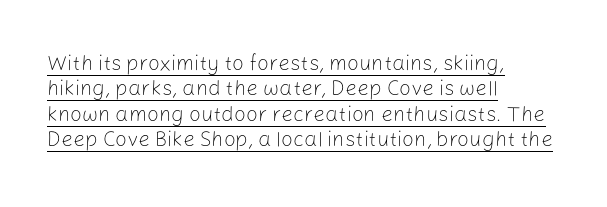
This is the regular roman posture of the typeface. Weight: in the light-to-regular range. Where is the straight margin? On the left. This is underlined copy, the kind a proofreader might mark for attention. The letters sit at their default tracking, neither squeezed nor spread.
